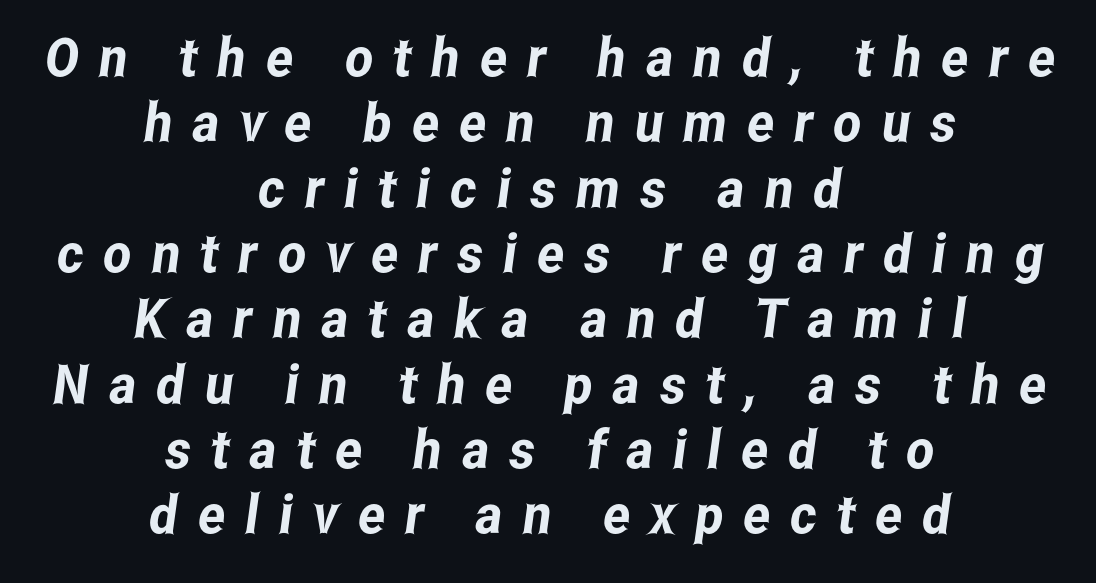
Q: Is the typeface a serif or a sans-serif typeface? A: Sans-serif.
Q: Is the text underlined? A: No.
Q: How is the paragraph aligned? A: Centered.
Q: Is the spacing between letters normal or unusually wide? A: Unusually wide.
Q: Width (condensed, normal, or wide)? A: Condensed.
Q: Stroke contrast? A: Low.
Q: x-height? A: Medium.
Q: Monospaced? A: No.
